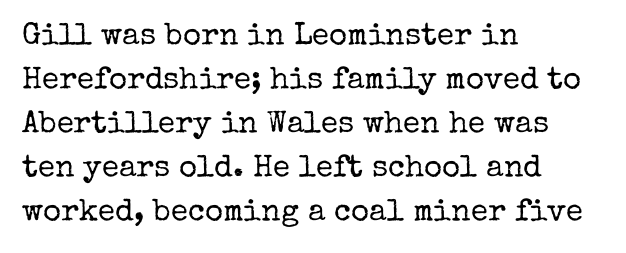
Q: Is the text bold? A: No.
Q: Is the text italic (slanted)? A: No, it is upright.
Q: Is the typeface a serif or a sans-serif typeface? A: Serif.
Q: Is the text underlined? A: No.
Q: How is the paragraph aligned? A: Left-aligned.
Q: Is the spacing between letters normal or unusually wide? A: Normal.
Q: Is the spacing between lines tight, normal or loose? A: Normal.
Q: Width (condensed, normal, or wide)? A: Normal.
Q: Stroke contrast? A: Low.
Q: x-height? A: Medium.
Q: Monospaced? A: No.
